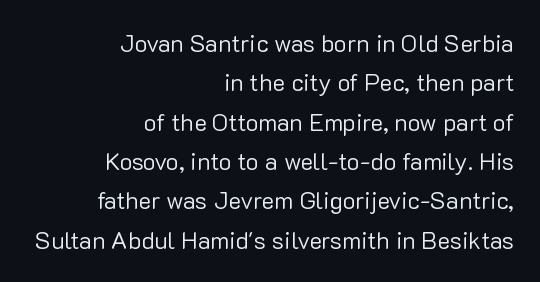
{"italic": "no", "bold": "no", "underline": "no", "align": "right", "line_spacing": "normal", "line_spacing_ratio": 1.64, "letter_spacing": "normal", "letter_spacing_em": 0.0, "glyph_px": 24}
